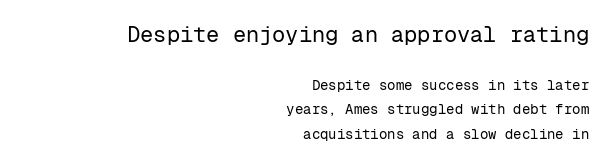
Q: Is the text bold? A: No.
Q: Is the text italic (slanted)? A: No, it is upright.
Q: Is the text underlined? A: No.
Q: How is the paragraph aligned? A: Right-aligned.
Q: Is the spacing between letters normal or unusually wide? A: Normal.
Q: Which block of text is set in a larger size, the first (top) or the second (bottom)? A: The first (top) one.
